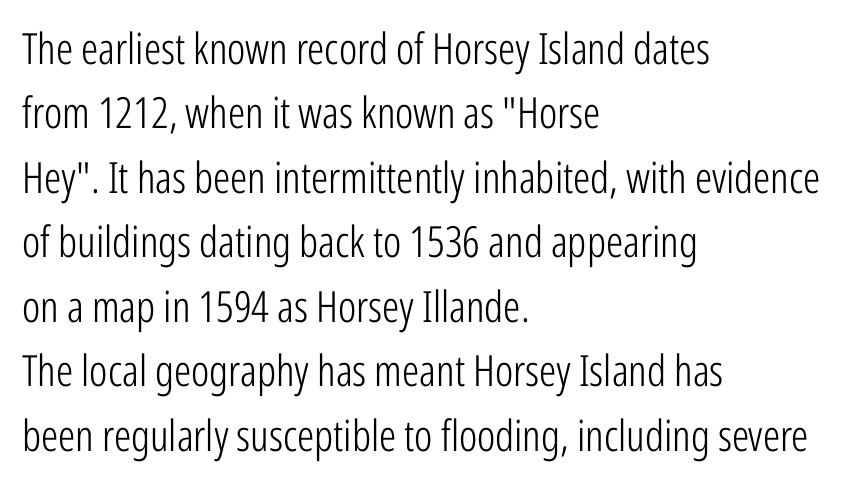
{"serif": "no", "italic": "no", "bold": "no", "weight": "light", "width": "condensed", "stroke_contrast": "low", "x_height": "medium", "monospaced": "no", "underline": "no", "align": "left", "line_spacing": "normal", "line_spacing_ratio": 1.5, "letter_spacing": "normal", "letter_spacing_em": 0.0, "glyph_px": 43}
